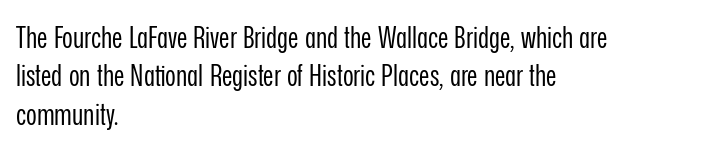
Q: Is the text bold? A: No.
Q: Is the text italic (slanted)? A: No, it is upright.
Q: Is the typeface a serif or a sans-serif typeface? A: Sans-serif.
Q: Is the text underlined? A: No.
Q: How is the paragraph aligned? A: Left-aligned.
Q: Is the spacing between letters normal or unusually wide? A: Normal.
Q: Is the spacing between lines tight, normal or loose? A: Normal.
Q: Width (condensed, normal, or wide)? A: Condensed.
Q: Stroke contrast? A: Low.
Q: x-height? A: Medium.
Q: Monospaced? A: No.
